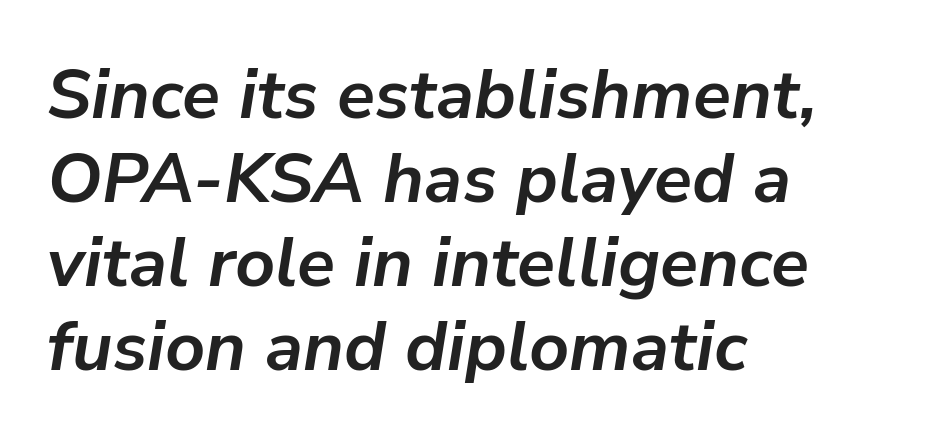
The rendering keeps characters at their native spacing. Character widths vary here, with narrow letters taking less room than wide ones. Unmarked baselines from the first word to the last. Emphasis by weight is at full strength: bold. If you drew a line through each stem, it would be angled. Short and long lines alike share a common starting point at left.
